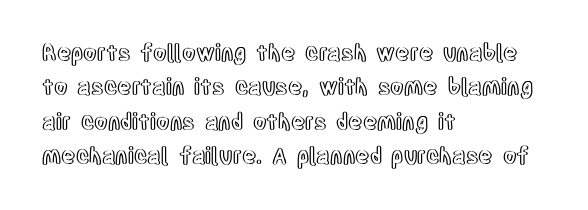
The image shows 22 px text type, upright; set left-aligned, normal line spacing (1.56x), normal letter spacing, not underlined.
